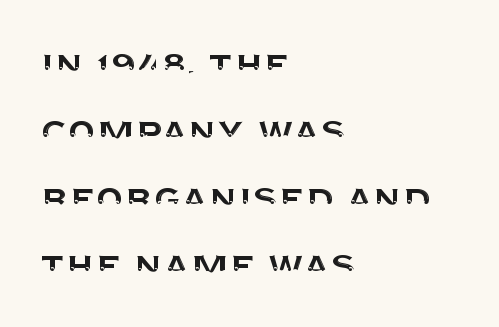
This sample uses an upright cut, with every glyph sitting square on the baseline. Decoration check: the copy has no underline. Letter spacing: default. What's the leading like? Ordinary, nothing unusual.
